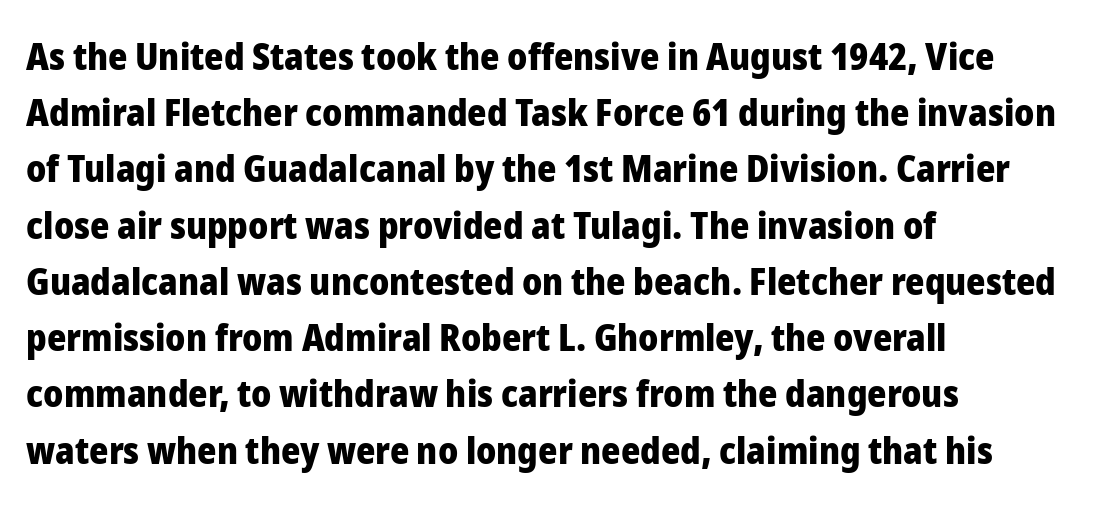
Q: Is the text bold? A: Yes.
Q: Is the text italic (slanted)? A: No, it is upright.
Q: Is the typeface a serif or a sans-serif typeface? A: Sans-serif.
Q: Is the text underlined? A: No.
Q: How is the paragraph aligned? A: Left-aligned.
Q: Is the spacing between letters normal or unusually wide? A: Normal.
Q: Is the spacing between lines tight, normal or loose? A: Normal.
Q: Width (condensed, normal, or wide)? A: Normal.
Q: Stroke contrast? A: Low.
Q: x-height? A: Medium.
Q: Monospaced? A: No.
